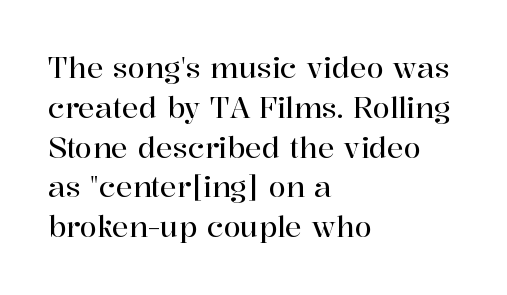
The gaps between neighbouring characters are ordinary and unremarkable. Left-aligned paragraph, ragged on the right. The rendering uses natural spacing where letterforms have individual widths. Small tapered or slab feet sit at the stroke ends, so this counts as serif.
